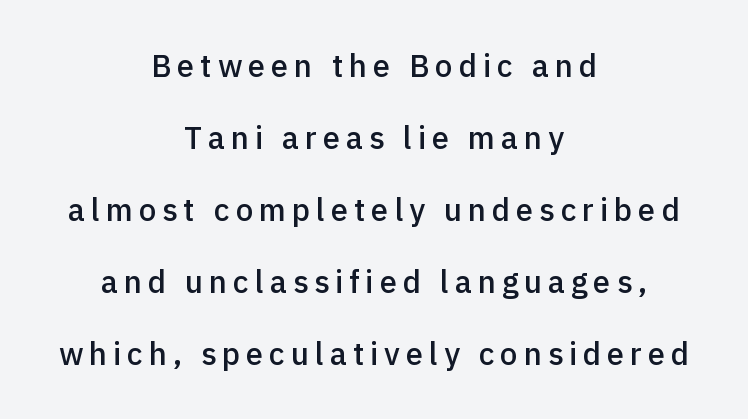
Q: Is the text bold? A: Semi-bold.
Q: Is the text italic (slanted)? A: No, it is upright.
Q: Is the typeface a serif or a sans-serif typeface? A: Sans-serif.
Q: Is the text underlined? A: No.
Q: How is the paragraph aligned? A: Centered.
Q: Is the spacing between lines tight, normal or loose? A: Loose.
Q: Width (condensed, normal, or wide)? A: Normal.
Q: x-height? A: Medium.
Q: Monospaced? A: No.
